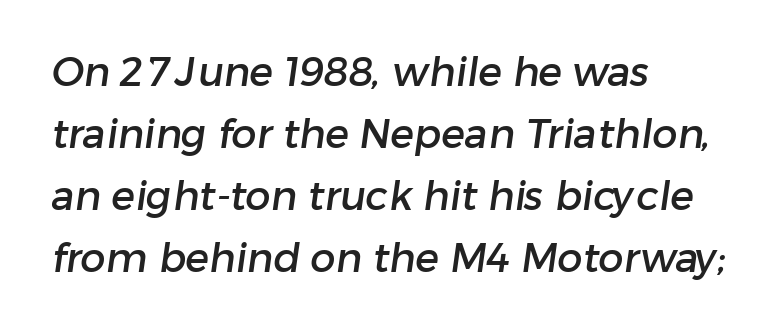
{"serif": "no", "width": "normal", "stroke_contrast": "low", "x_height": "medium", "monospaced": "no", "underline": "no", "align": "left", "line_spacing": "normal", "line_spacing_ratio": 1.55, "letter_spacing": "normal", "letter_spacing_em": 0.0, "glyph_px": 40}
